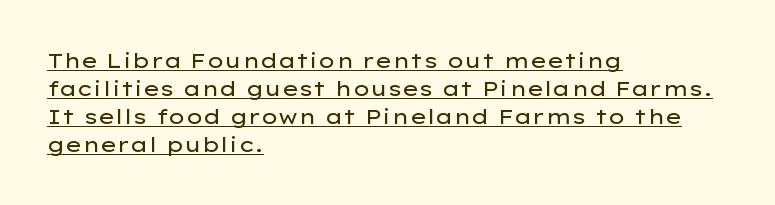
{"italic": "no", "bold": "no", "underline": "yes", "align": "left", "line_spacing": "normal", "line_spacing_ratio": 1.33, "letter_spacing": "normal", "letter_spacing_em": 0.0, "glyph_px": 21}
